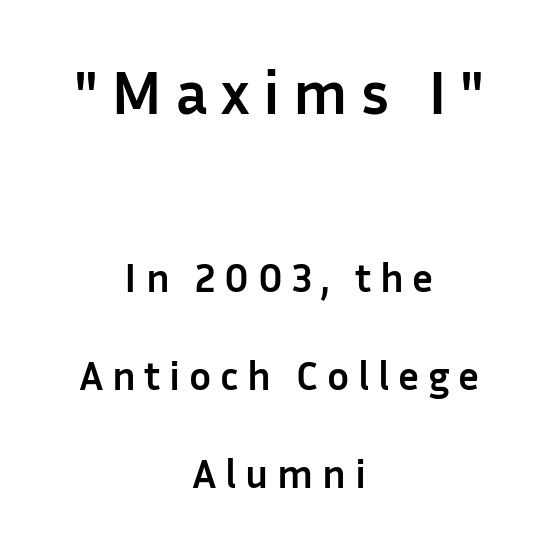
{"serif": "no", "italic": "no", "bold": "yes", "weight": "semibold", "width": "normal", "stroke_contrast": "low", "x_height": "medium", "monospaced": "no", "underline": "no", "align": "center", "line_spacing": "loose", "line_spacing_ratio": 2.39, "letter_spacing": "wide", "letter_spacing_em": 0.21, "larger_block": "first", "size_ratio": 1.51, "glyph_px": 62}
